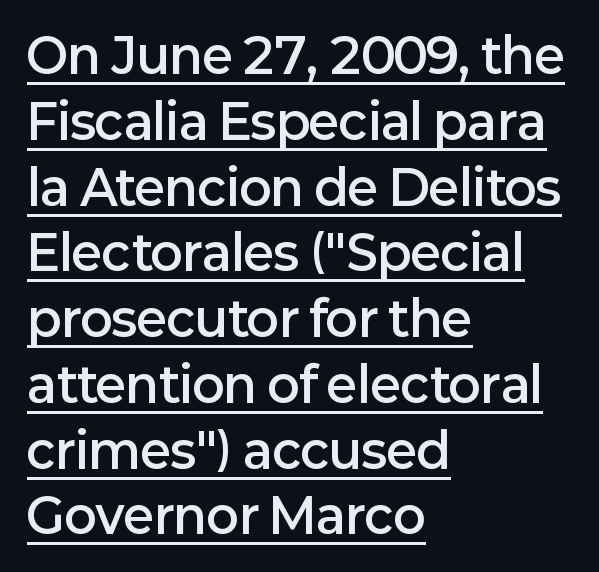
{"serif": "no", "italic": "no", "bold": "semi", "weight": "semibold", "width": "normal", "stroke_contrast": "low", "x_height": "medium", "monospaced": "no", "underline": "yes", "align": "left", "line_spacing": "normal", "line_spacing_ratio": 1.37, "letter_spacing": "normal", "letter_spacing_em": 0.0, "glyph_px": 48}
